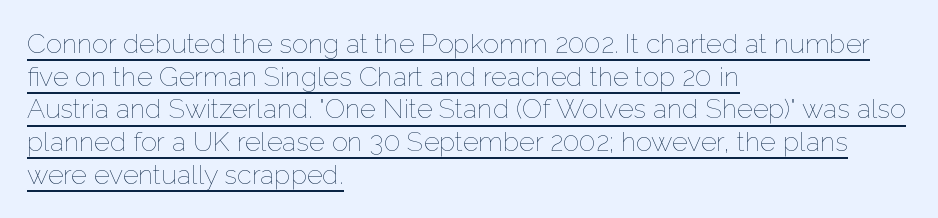
The face used here appears with an underline applied. Each line starts at the same left margin while the right side varies. The passage shown is not bold in any degree. The font's upright variant was chosen for this text. You could call the tracking neutral — neither tight nor loose.
